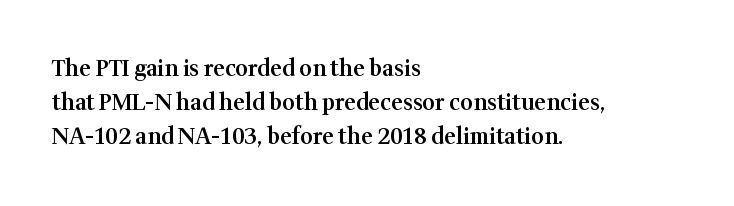
Q: Is the text bold? A: Semi-bold.
Q: Is the text italic (slanted)? A: No, it is upright.
Q: Is the text underlined? A: No.
Q: How is the paragraph aligned? A: Left-aligned.
Q: Is the spacing between letters normal or unusually wide? A: Normal.
Q: Is the spacing between lines tight, normal or loose? A: Normal.
